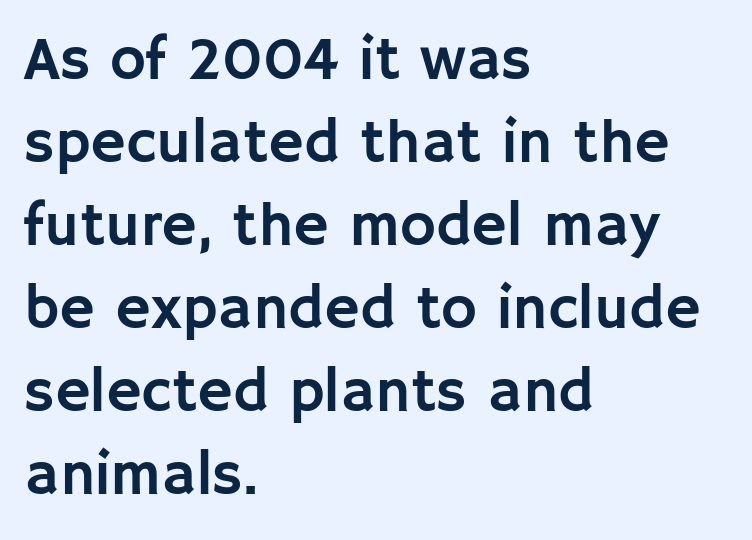
Just letters on the line, the space beneath them empty. A roman cut, with each character standing at attention. Do the characters align in a grid? No, the font is proportional. In terms of letterspacing, this is plain default setting. Nothing sits at the stroke ends, so this counts as sans-serif.
